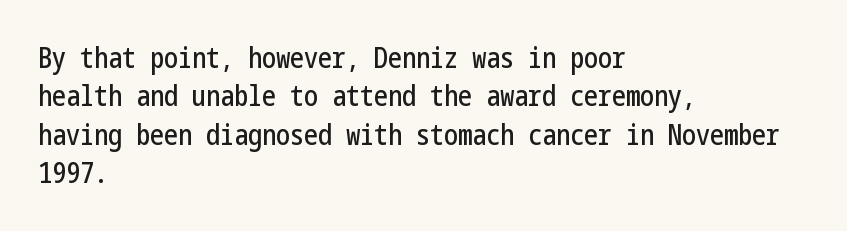
The block of text has a typical density, with ordinary space between rows. Standard letterfit; no display-style spreading of the glyphs. Does the lettering tilt? It doesn't — this is upright. Horizontally, the lines are justified to the leading edge only.
